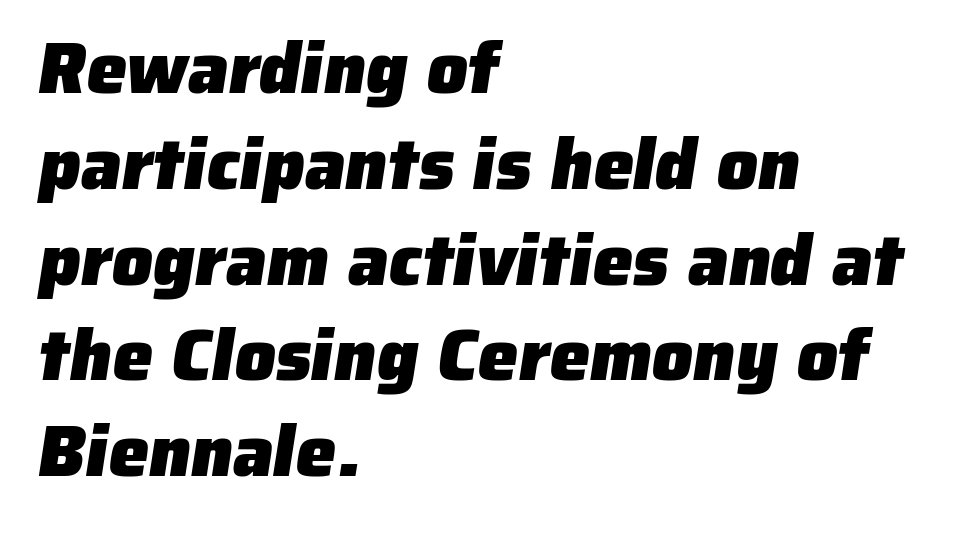
Q: Is the text bold? A: Yes.
Q: Is the typeface a serif or a sans-serif typeface? A: Sans-serif.
Q: Is the text underlined? A: No.
Q: How is the paragraph aligned? A: Left-aligned.
Q: Is the spacing between letters normal or unusually wide? A: Normal.
Q: Is the spacing between lines tight, normal or loose? A: Normal.
Q: Width (condensed, normal, or wide)? A: Normal.
Q: Stroke contrast? A: Low.
Q: x-height? A: Medium.
Q: Monospaced? A: No.
